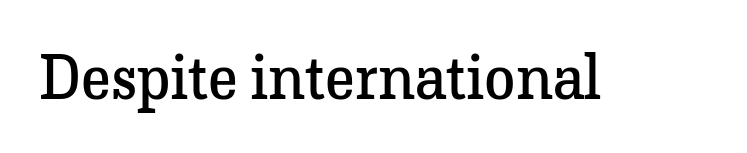
{"serif": "yes", "italic": "no", "bold": "no", "weight": "regular", "width": "normal", "stroke_contrast": "low", "x_height": "medium", "monospaced": "no", "underline": "no", "letter_spacing": "normal", "letter_spacing_em": 0.0, "glyph_px": 63}
